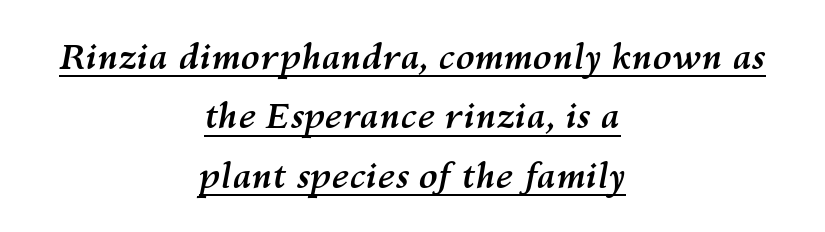
Q: Is the text bold? A: Yes.
Q: Is the text italic (slanted)? A: Yes, it leans right by about 10 degrees.
Q: Is the text underlined? A: Yes.
Q: How is the paragraph aligned? A: Centered.
Q: Is the spacing between letters normal or unusually wide? A: Normal.
Q: Is the spacing between lines tight, normal or loose? A: Normal.
Q: Width (condensed, normal, or wide)? A: Normal.
Q: Stroke contrast? A: Medium.
Q: x-height? A: Medium.
Q: Monospaced? A: No.
